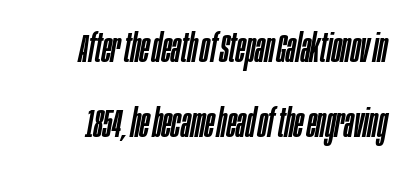
Q: Is the text italic (slanted)? A: Yes, it leans right by about 10 degrees.
Q: Is the text underlined? A: No.
Q: Is the spacing between letters normal or unusually wide? A: Normal.
Q: Width (condensed, normal, or wide)? A: Condensed.
Q: Stroke contrast? A: Low.
Q: x-height? A: Large.
Q: Monospaced? A: No.
